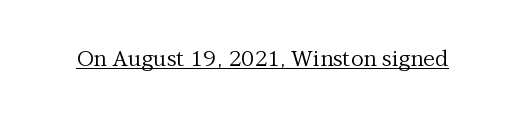
Q: Is the text bold? A: No.
Q: Is the text italic (slanted)? A: No, it is upright.
Q: Is the text underlined? A: Yes.
Q: Is the spacing between letters normal or unusually wide? A: Normal.
